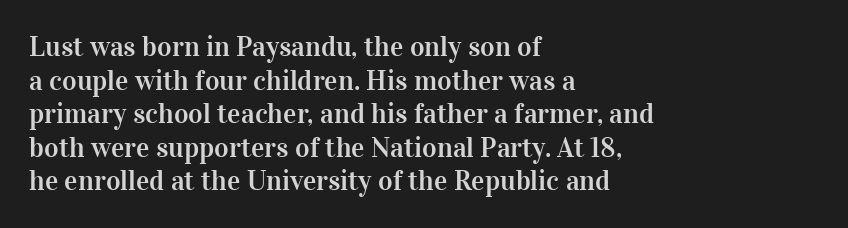
{"serif": "yes", "italic": "no", "width": "normal", "stroke_contrast": "high", "x_height": "medium", "monospaced": "no", "underline": "no", "align": "left", "line_spacing_ratio": 1.2, "letter_spacing": "normal", "letter_spacing_em": 0.0, "glyph_px": 28}
